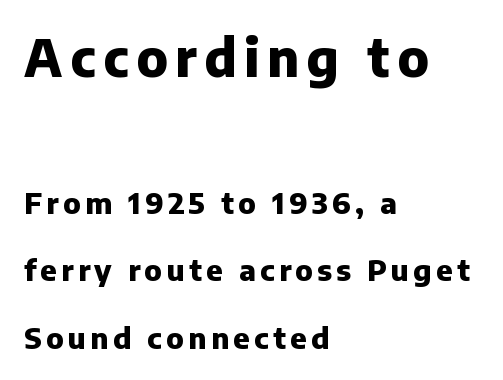
{"serif": "no", "italic": "no", "bold": "yes", "weight": "heavy", "width": "normal", "stroke_contrast": "low", "x_height": "medium", "monospaced": "no", "underline": "no", "align": "left", "line_spacing": "loose", "line_spacing_ratio": 2.33, "larger_block": "first", "size_ratio": 1.76, "glyph_px": 51}
